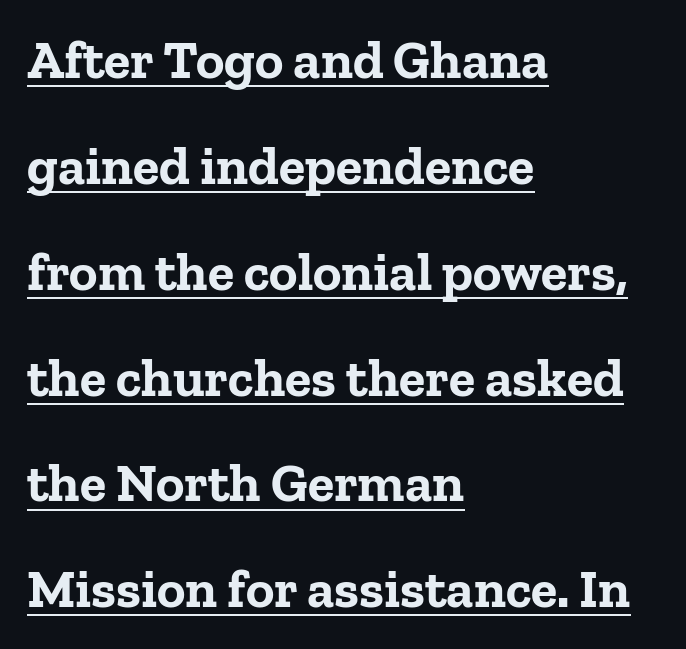
{"serif": "yes", "italic": "no", "bold": "yes", "weight": "bold", "width": "normal", "stroke_contrast": "low", "x_height": "medium", "monospaced": "no", "underline": "yes", "align": "left", "line_spacing": "loose", "line_spacing_ratio": 1.96, "letter_spacing": "normal", "letter_spacing_em": 0.0, "glyph_px": 54}
